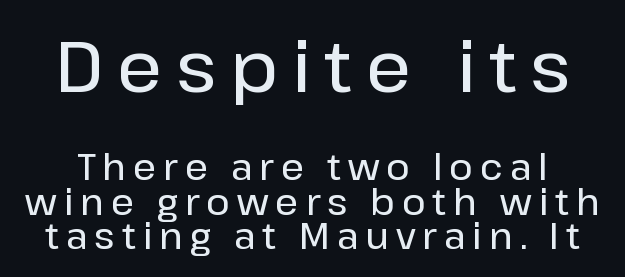
The image shows 71 px sans-serif type, upright; set tight line spacing (0.96x), not underlined; the first (top) block is 1.97x larger; low stroke contrast and a medium x-height.
